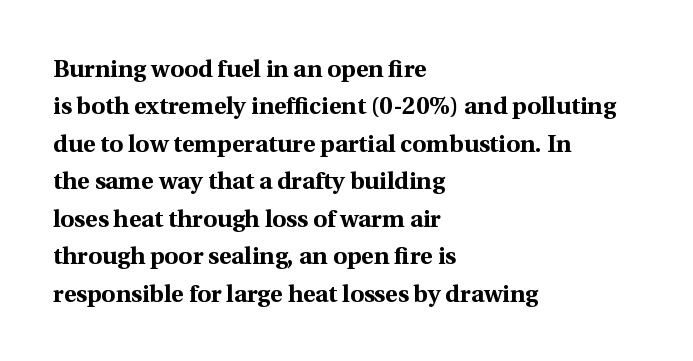
Q: Is the text bold? A: Yes.
Q: Is the text italic (slanted)? A: No, it is upright.
Q: Is the text underlined? A: No.
Q: How is the paragraph aligned? A: Left-aligned.
Q: Is the spacing between letters normal or unusually wide? A: Normal.
Q: Is the spacing between lines tight, normal or loose? A: Normal.
